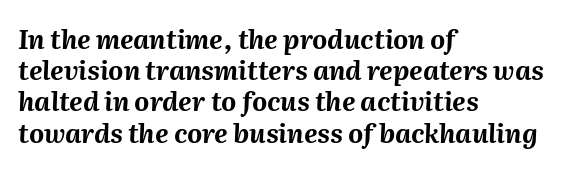
Q: Is the text bold? A: Yes.
Q: Is the text italic (slanted)? A: Yes, it leans right by about 2 degrees.
Q: Is the text underlined? A: No.
Q: How is the paragraph aligned? A: Left-aligned.
Q: Is the spacing between letters normal or unusually wide? A: Normal.
